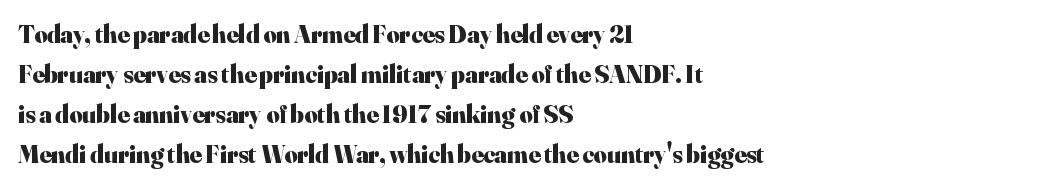
{"italic": "no", "bold": "yes", "underline": "no", "align": "left", "line_spacing": "normal", "line_spacing_ratio": 1.6, "letter_spacing": "normal", "letter_spacing_em": 0.0, "glyph_px": 25}
